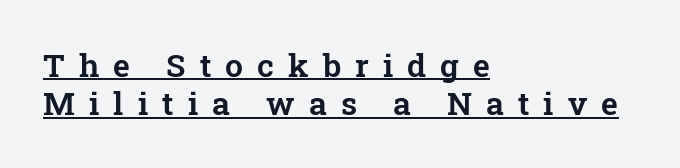
The image shows 32 px serif type, upright; set left-aligned, line spacing 1.2x, unusually wide letter spacing (+0.44 em), underlined; low stroke contrast and a medium x-height.
